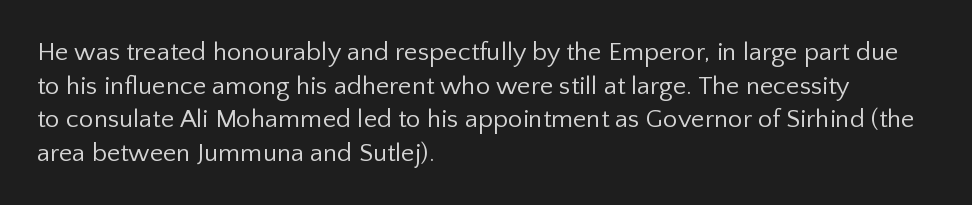
{"italic": "no", "bold": "no", "underline": "no", "align": "left", "line_spacing": "normal", "line_spacing_ratio": 1.29, "letter_spacing": "normal", "letter_spacing_em": 0.0, "glyph_px": 26}
